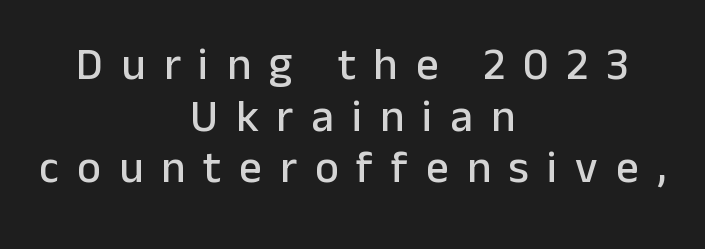
Q: Is the text italic (slanted)? A: No, it is upright.
Q: Is the typeface a serif or a sans-serif typeface? A: Sans-serif.
Q: Is the text underlined? A: No.
Q: How is the paragraph aligned? A: Centered.
Q: Is the spacing between letters normal or unusually wide? A: Unusually wide.
Q: Is the spacing between lines tight, normal or loose? A: Tight.
Q: Width (condensed, normal, or wide)? A: Normal.
Q: Stroke contrast? A: Low.
Q: x-height? A: Medium.
Q: Monospaced? A: No.
